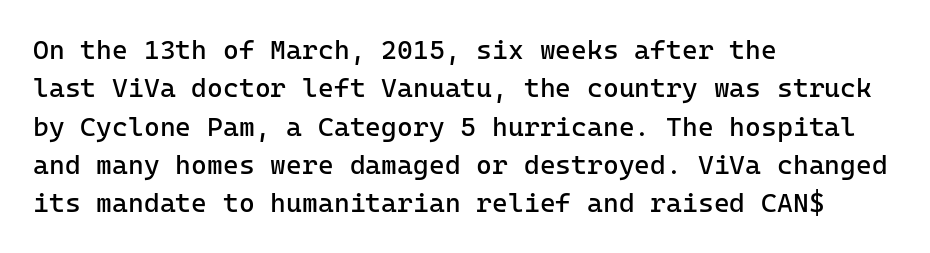
{"italic": "no", "bold": "no", "underline": "no", "align": "left", "line_spacing": "normal", "line_spacing_ratio": 1.42, "letter_spacing": "normal", "letter_spacing_em": 0.0, "glyph_px": 27}
